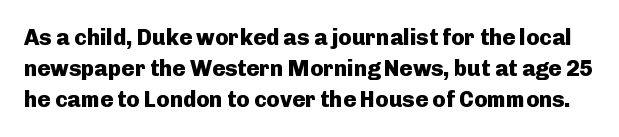
Quick note: not italic, upright. Bold? Absolutely — the strokes are thick and heavy. In terms of leading, this rendering sits right in the middle. The foot of each line stays bare and open. The tracking reads as untouched default to a designer's eye.
